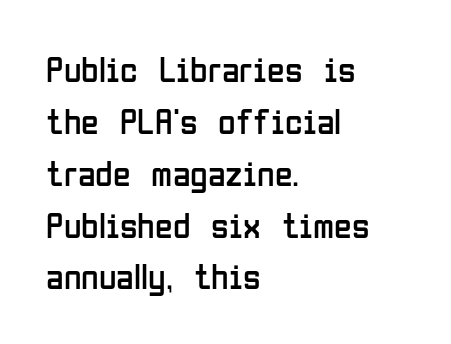
Q: Is the text bold? A: No.
Q: Is the text italic (slanted)? A: No, it is upright.
Q: Is the typeface a serif or a sans-serif typeface? A: Sans-serif.
Q: Is the text underlined? A: No.
Q: How is the paragraph aligned? A: Left-aligned.
Q: Is the spacing between letters normal or unusually wide? A: Normal.
Q: Is the spacing between lines tight, normal or loose? A: Normal.
Q: Width (condensed, normal, or wide)? A: Condensed.
Q: Stroke contrast? A: Low.
Q: x-height? A: Medium.
Q: Monospaced? A: No.
